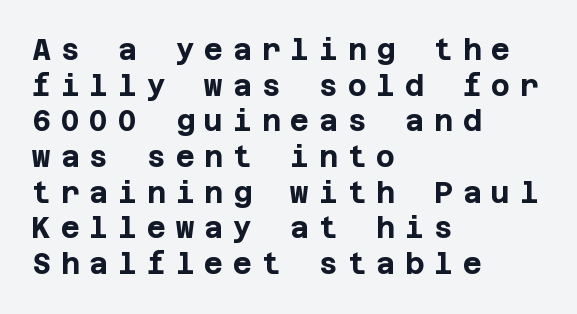
The image shows 29 px bold sans-serif type, upright; set left-aligned, line spacing 1.23x, unusually wide letter spacing (+0.34 em), not underlined; low stroke contrast and a large x-height.
